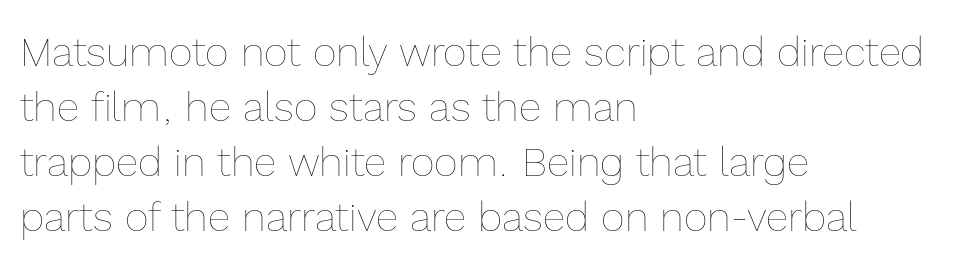
Q: Is the text bold? A: No.
Q: Is the text italic (slanted)? A: No, it is upright.
Q: Is the text underlined? A: No.
Q: How is the paragraph aligned? A: Left-aligned.
Q: Is the spacing between letters normal or unusually wide? A: Normal.
Q: Is the spacing between lines tight, normal or loose? A: Normal.
Q: Width (condensed, normal, or wide)? A: Normal.
Q: x-height? A: Medium.
Q: Monospaced? A: No.
